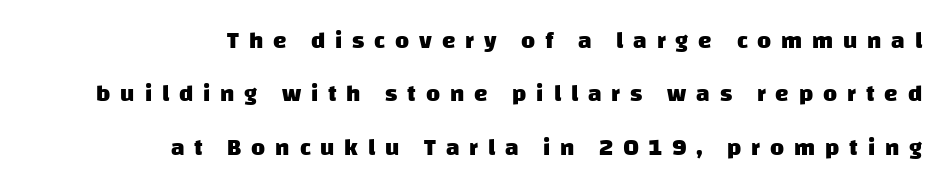
The image shows 24 px bold type; set right-aligned, loose line spacing (2.22x), unusually wide letter spacing (+0.41 em), not underlined.
